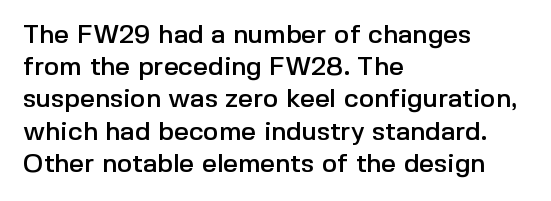
Q: Is the text italic (slanted)? A: No, it is upright.
Q: Is the text underlined? A: No.
Q: How is the paragraph aligned? A: Left-aligned.
Q: Is the spacing between letters normal or unusually wide? A: Normal.
